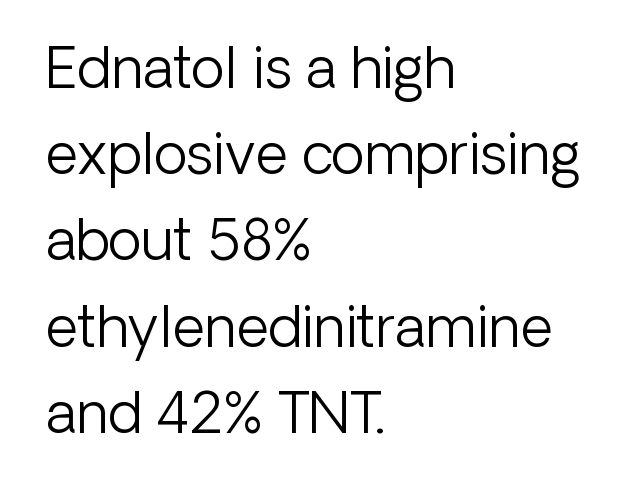
Q: Is the text bold? A: No.
Q: Is the text italic (slanted)? A: No, it is upright.
Q: Is the typeface a serif or a sans-serif typeface? A: Sans-serif.
Q: Is the text underlined? A: No.
Q: How is the paragraph aligned? A: Left-aligned.
Q: Is the spacing between letters normal or unusually wide? A: Normal.
Q: Is the spacing between lines tight, normal or loose? A: Normal.
Q: Width (condensed, normal, or wide)? A: Normal.
Q: Stroke contrast? A: Low.
Q: x-height? A: Medium.
Q: Monospaced? A: No.
